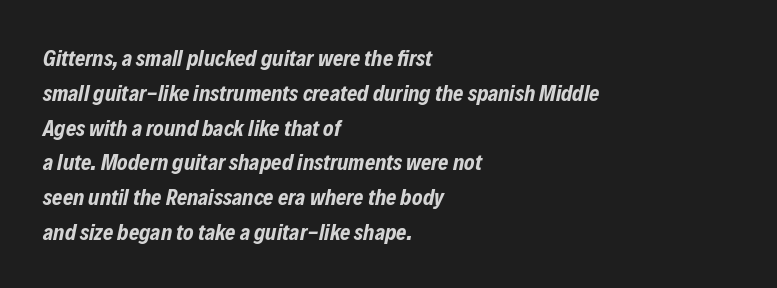
The image shows 22 px bold type, italic (leaning right); set left-aligned, normal line spacing (1.58x), normal letter spacing, not underlined.
